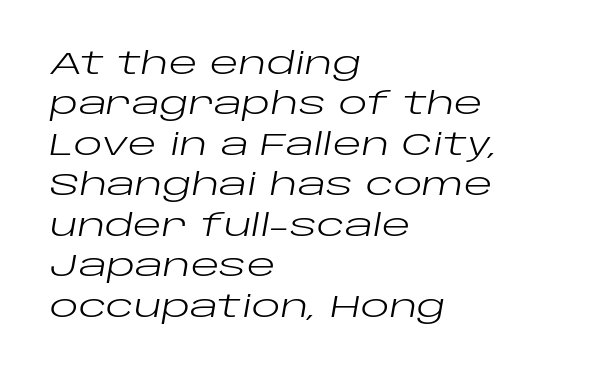
Q: Is the text bold? A: No.
Q: Is the text italic (slanted)? A: Yes, it leans right by about 10 degrees.
Q: Is the text underlined? A: No.
Q: How is the paragraph aligned? A: Left-aligned.
Q: Is the spacing between letters normal or unusually wide? A: Normal.
Q: Is the spacing between lines tight, normal or loose? A: Normal.
Q: Width (condensed, normal, or wide)? A: Wide.
Q: Stroke contrast? A: Low.
Q: x-height? A: Large.
Q: Monospaced? A: No.
